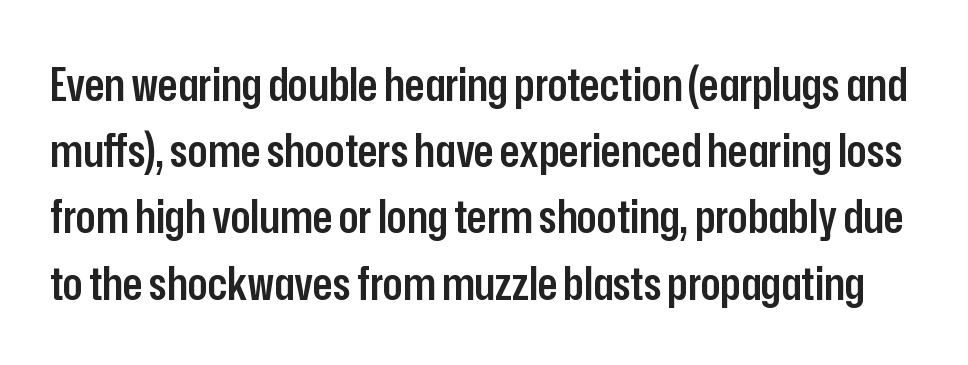
{"serif": "no", "italic": "no", "bold": "semi", "weight": "semibold", "width": "condensed", "stroke_contrast": "low", "x_height": "medium", "monospaced": "no", "underline": "no", "line_spacing": "normal", "line_spacing_ratio": 1.44, "letter_spacing": "normal", "letter_spacing_em": 0.0, "glyph_px": 46}
